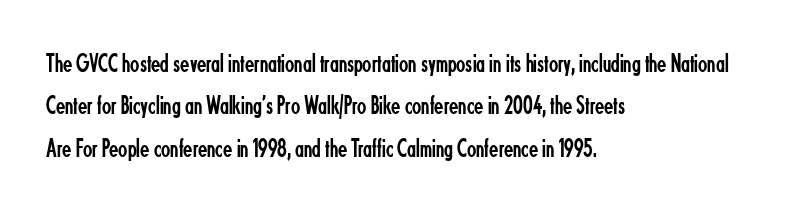
Characters follow at the spacing the type designer built in. Where is the straight margin? On the left. Weight: regular or lighter. Check the space under the baseline: it is left empty. Each new line begins a customary step beneath the previous one.
